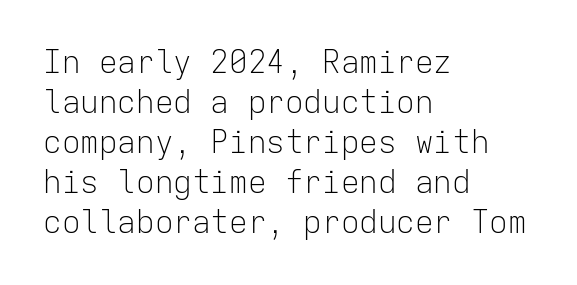
The image shows 31 px light sans-serif type, upright, monospaced; set left-aligned, normal line spacing (1.29x), normal letter spacing, not underlined; low stroke contrast and a medium x-height.
